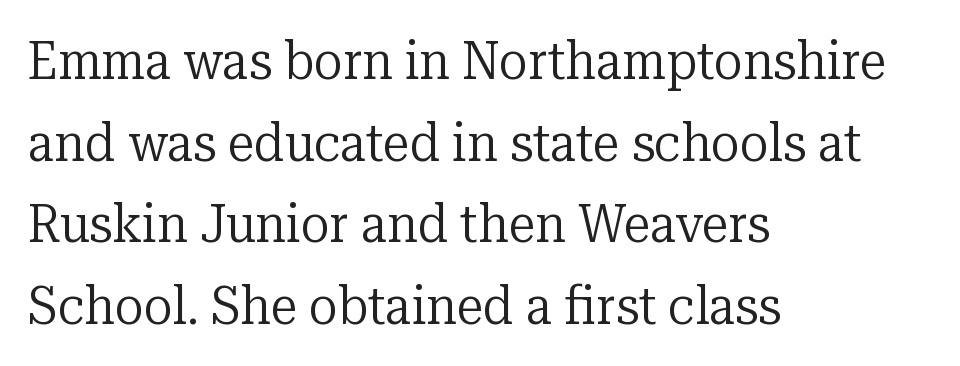
The image shows 54 px regular-weight serif type, upright; set left-aligned, normal line spacing (1.51x), normal letter spacing, not underlined; low stroke contrast and a medium x-height.
